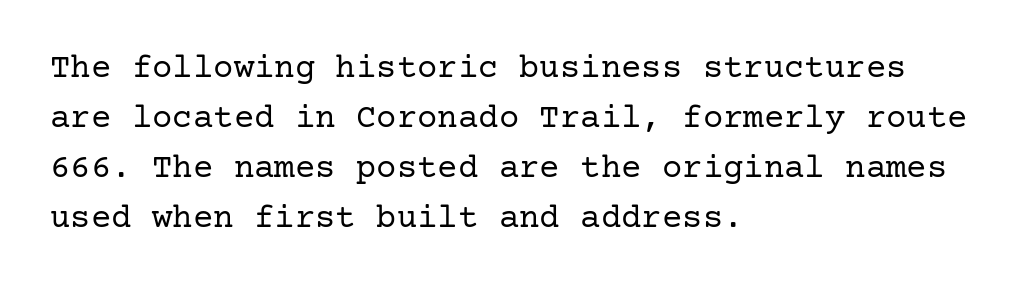
{"serif": "yes", "italic": "no", "bold": "no", "weight": "regular", "width": "normal", "stroke_contrast": "low", "x_height": "medium", "underline": "no", "align": "left", "line_spacing": "normal", "line_spacing_ratio": 1.47, "letter_spacing": "normal", "letter_spacing_em": 0.0, "glyph_px": 34}
